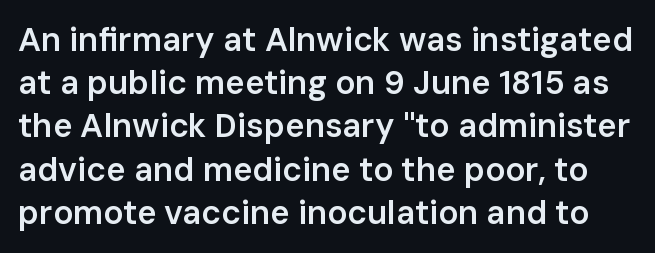
Q: Is the text bold? A: Semi-bold.
Q: Is the text italic (slanted)? A: No, it is upright.
Q: Is the typeface a serif or a sans-serif typeface? A: Sans-serif.
Q: Is the text underlined? A: No.
Q: Is the spacing between letters normal or unusually wide? A: Normal.
Q: Is the spacing between lines tight, normal or loose? A: Normal.
Q: Width (condensed, normal, or wide)? A: Normal.
Q: Stroke contrast? A: Low.
Q: x-height? A: Medium.
Q: Monospaced? A: No.
